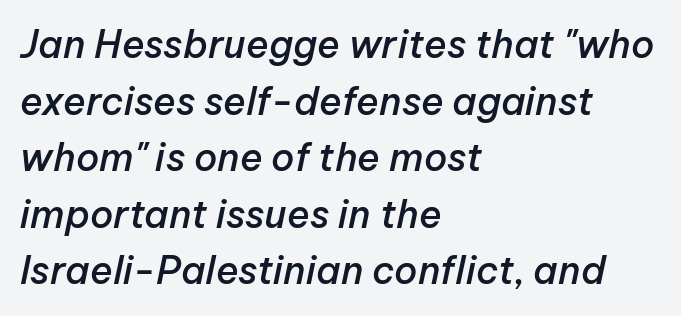
Q: Is the text bold? A: Semi-bold.
Q: Is the text italic (slanted)? A: Yes, it leans right by about 12 degrees.
Q: Is the text underlined? A: No.
Q: How is the paragraph aligned? A: Left-aligned.
Q: Is the spacing between letters normal or unusually wide? A: Normal.
Q: Is the spacing between lines tight, normal or loose? A: Normal.
Q: Width (condensed, normal, or wide)? A: Normal.
Q: Stroke contrast? A: Low.
Q: x-height? A: Medium.
Q: Monospaced? A: No.
